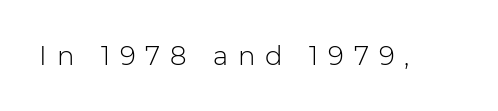
{"italic": "no", "bold": "no", "underline": "no", "letter_spacing": "wide", "letter_spacing_em": 0.38, "glyph_px": 26}
